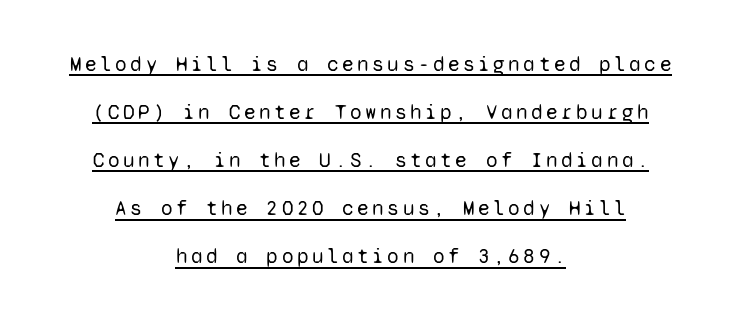
Bold? No — there's no thickening of the strokes. Leftover space on each line is divided equally before and after the words. It's the straight-up-and-down kind of type. Looks like someone drew a line under every word here.
